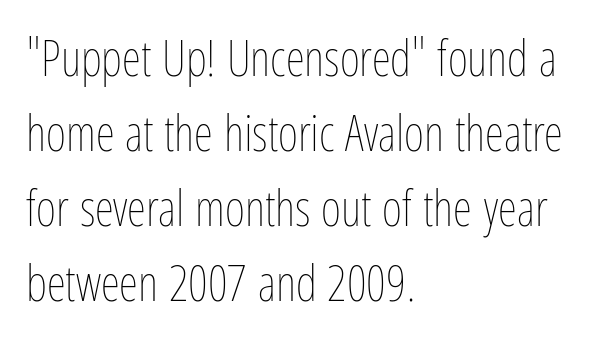
{"italic": "no", "bold": "no", "weight": "thin", "width": "condensed", "stroke_contrast": "low", "x_height": "medium", "monospaced": "no", "underline": "no", "align": "left", "line_spacing": "normal", "line_spacing_ratio": 1.53, "letter_spacing": "normal", "letter_spacing_em": 0.0, "glyph_px": 49}
